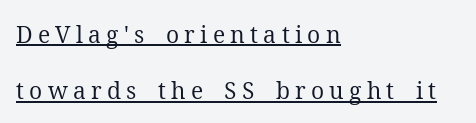
Q: Is the text bold? A: No.
Q: Is the text italic (slanted)? A: No, it is upright.
Q: Is the text underlined? A: Yes.
Q: How is the paragraph aligned? A: Left-aligned.
Q: Is the spacing between letters normal or unusually wide? A: Unusually wide.
Q: Is the spacing between lines tight, normal or loose? A: Loose.
